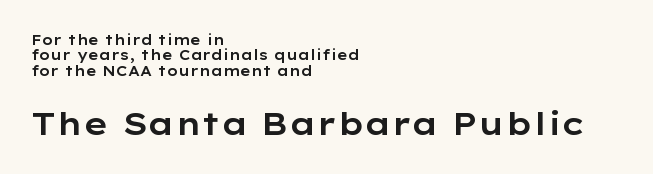
Q: Is the text italic (slanted)? A: No, it is upright.
Q: Is the typeface a serif or a sans-serif typeface? A: Sans-serif.
Q: Is the text underlined? A: No.
Q: How is the paragraph aligned? A: Left-aligned.
Q: Is the spacing between letters normal or unusually wide? A: Normal.
Q: Is the spacing between lines tight, normal or loose? A: Tight.
Q: Which block of text is set in a larger size, the first (top) or the second (bottom)? A: The second (bottom) one.
Q: Width (condensed, normal, or wide)? A: Wide.
Q: Stroke contrast? A: Low.
Q: x-height? A: Medium.
Q: Monospaced? A: No.
